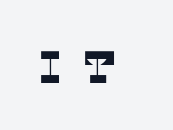
The image shows 45 px serif type; set unusually wide letter spacing (+0.43 em), not underlined; low stroke contrast and a large x-height.
